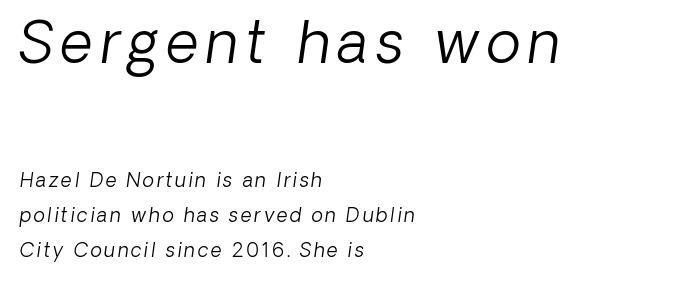
The image shows 57 px light sans-serif type; set left-aligned, line spacing 1.86x, not underlined; the first (top) block is 3.0x larger; low stroke contrast and a medium x-height.
